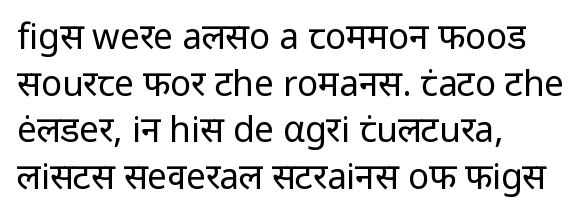
The passage is arranged the way most books set body copy — flush left. No word sits above an underline. Designer's note — italics off, roman on. These lines are rendered in a variable-pitch font.
